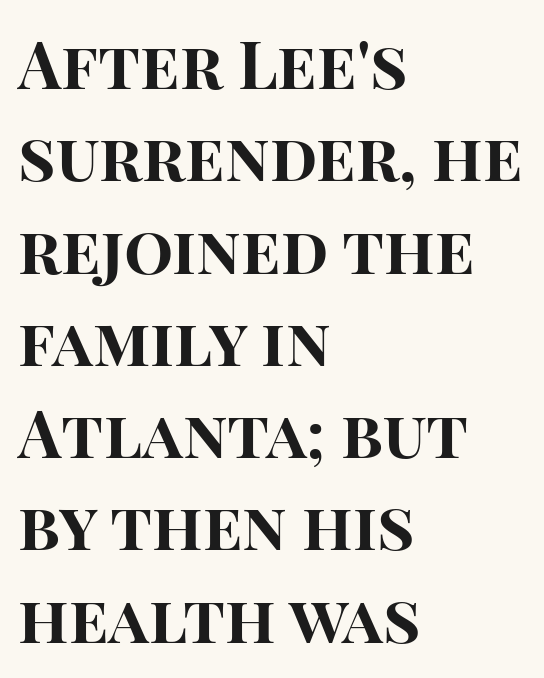
In CSS terms this would be text-align: left. Words appear dense and cohesive because spacing is normal. Ascenders rise straight up at ninety degrees. Unmarked baselines from the first word to the last. Looks like regular typesetting: each glyph gets only the width it needs.
